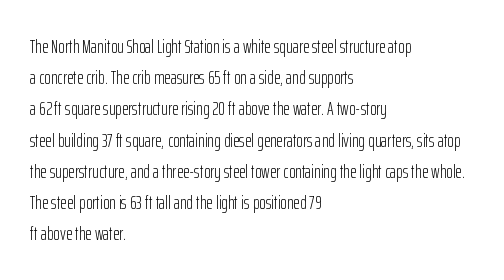
Between one letter and the next there's only the usual sliver of space. Letters rest on an invisible, unmarked baseline. Does the copy run flush right? No — it runs flush left. Nothing heavy about these letters — not bold at all.
